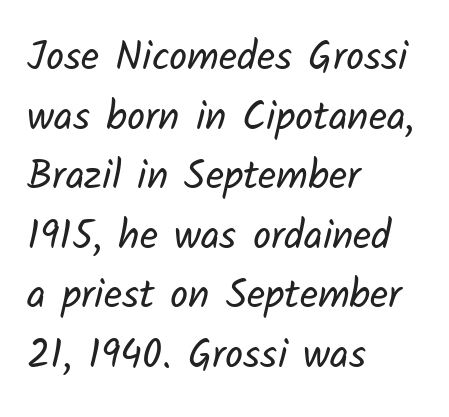
Q: Is the text bold? A: No.
Q: Is the typeface a serif or a sans-serif typeface? A: Sans-serif.
Q: Is the text underlined? A: No.
Q: How is the paragraph aligned? A: Left-aligned.
Q: Is the spacing between letters normal or unusually wide? A: Normal.
Q: Is the spacing between lines tight, normal or loose? A: Normal.
Q: Width (condensed, normal, or wide)? A: Normal.
Q: Stroke contrast? A: Low.
Q: x-height? A: Medium.
Q: Monospaced? A: No.
